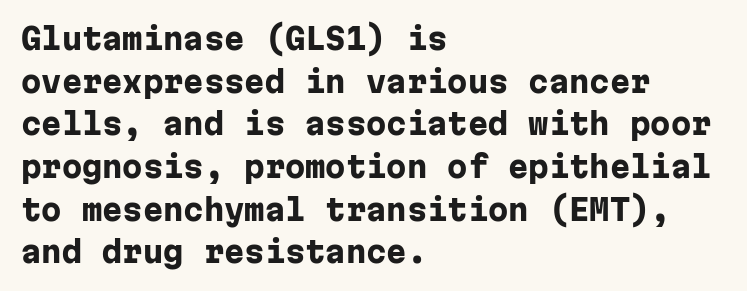
The rows are spaced the way most documents space them. This sample has the even, mechanical cadence of fixed-width lettering. Standard letterfit; no display-style spreading of the glyphs. This sample is left-justified, so line endings fall wherever the words run out. When letters stand straight like this, we call the style roman or upright. The rendering shows plain stroke endings on the letterforms — a sans-serif design.
